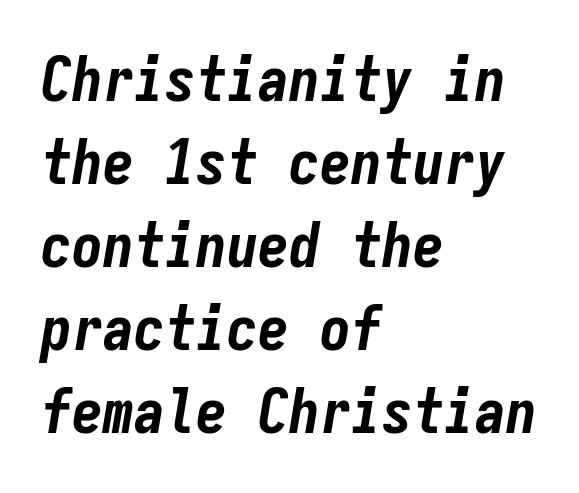
{"italic": "yes", "lean": "right", "slant_degrees": 9, "bold": "yes", "weight": "bold", "width": "condensed", "stroke_contrast": "low", "x_height": "medium", "monospaced": "yes", "underline": "no", "align": "left", "line_spacing": "normal", "line_spacing_ratio": 1.34, "letter_spacing": "normal", "letter_spacing_em": 0.0, "glyph_px": 62}
